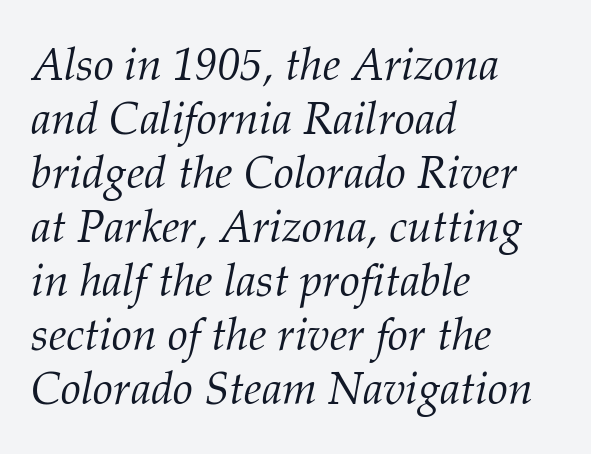
Spacing verdict: proportional, widths tailored to each character. Typographically, this falls in the serif category. Bold? No — there's no thickening of the strokes. The passage shown has conventional tracking throughout. Decoration check: the copy has no underline.
